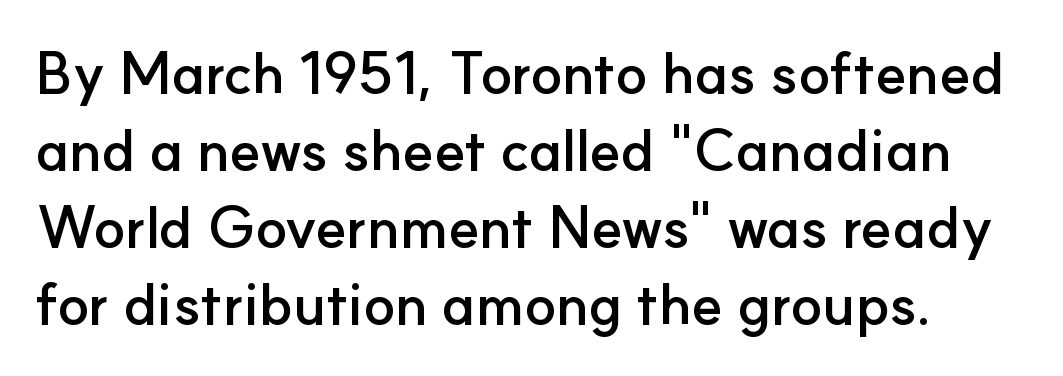
The image shows 58 px semibold sans-serif type, upright; set normal line spacing (1.33x), normal letter spacing, not underlined; low stroke contrast and a small x-height.
